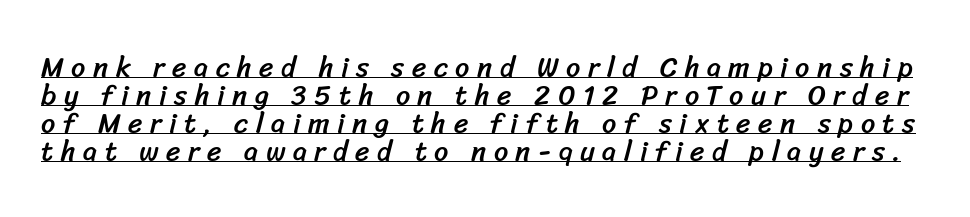
The image shows 28 px sans-serif type; set tight line spacing (1.0x), unusually wide letter spacing (+0.27 em), underlined; low stroke contrast and a medium x-height.
